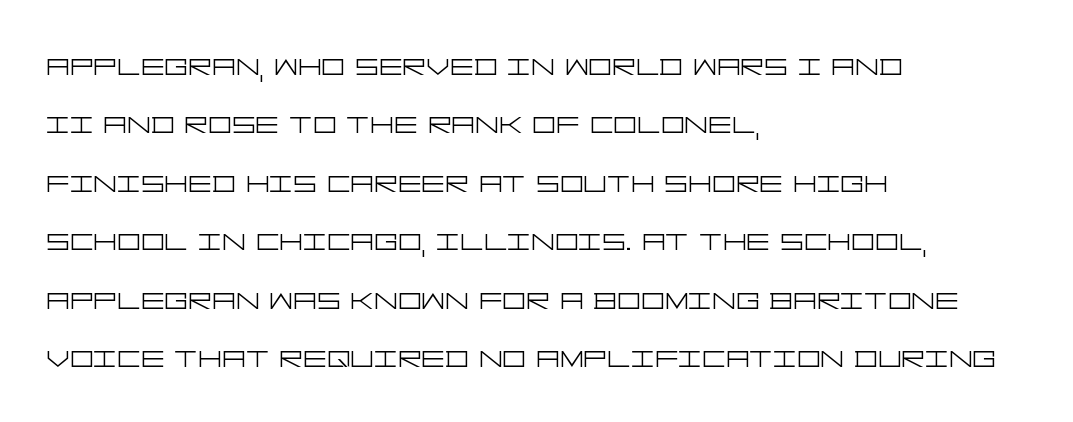
{"serif": "no", "italic": "no", "bold": "no", "weight": "light", "width": "wide", "stroke_contrast": "low", "x_height": "large", "underline": "no", "align": "left", "line_spacing": "normal", "line_spacing_ratio": 1.58, "letter_spacing": "normal", "letter_spacing_em": 0.0, "glyph_px": 37}
